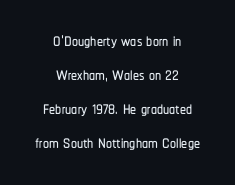
Casual observation: everything's sitting right in the middle. This rendering leaves character spacing at its baseline value. This sample uses an upright cut, with every glyph sitting square on the baseline. The passage shown is not underscored anywhere. This sample keeps an unexceptional amount of space between lines.
